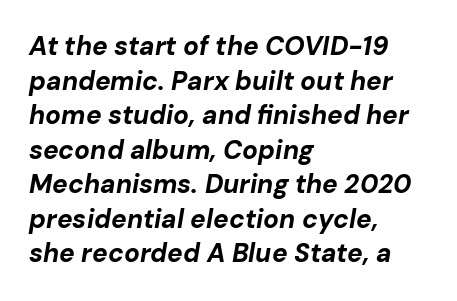
Just letters on the line, the space beneath them empty. Successive baselines arrive at the customary interval. Compared with a centered layout, this one pins lines to the left instead. It's the slanting kind of type. Chunky letters — that's bold for sure.
